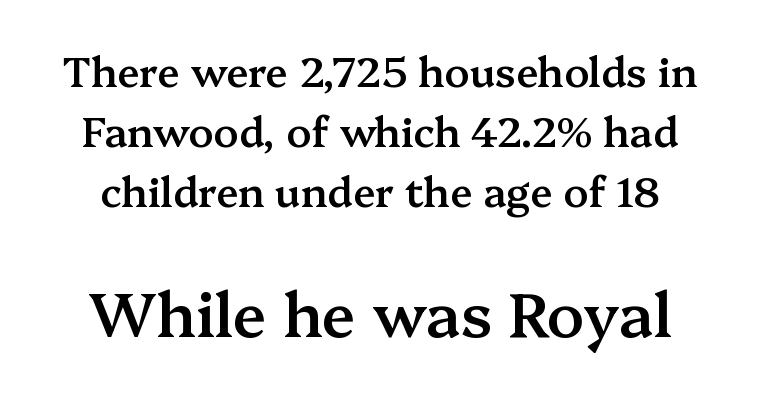
The image shows 61 px semibold serif type, upright; set normal line spacing (1.46x), normal letter spacing, not underlined; the second (bottom) block is 1.49x larger; medium stroke contrast and a medium x-height.
